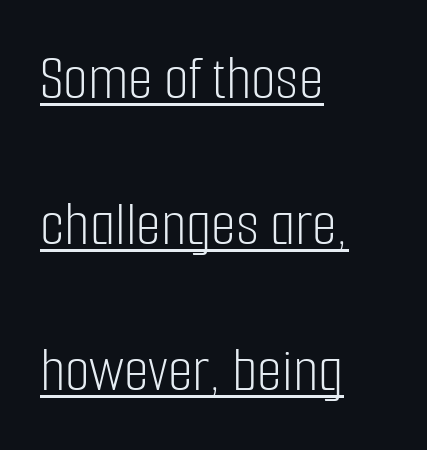
{"serif": "no", "italic": "no", "bold": "no", "weight": "light", "width": "condensed", "stroke_contrast": "low", "x_height": "medium", "monospaced": "no", "underline": "yes", "align": "left", "line_spacing": "loose", "line_spacing_ratio": 2.28, "letter_spacing": "normal", "letter_spacing_em": 0.0, "glyph_px": 64}
